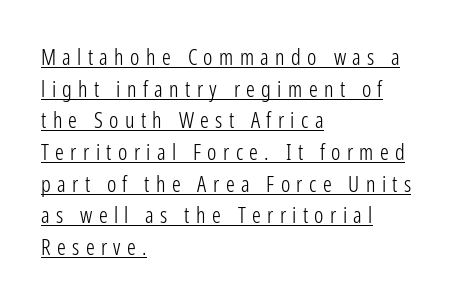
The image shows 22 px text type, upright; set left-aligned, normal line spacing (1.44x), unusually wide letter spacing (+0.29 em), underlined.
